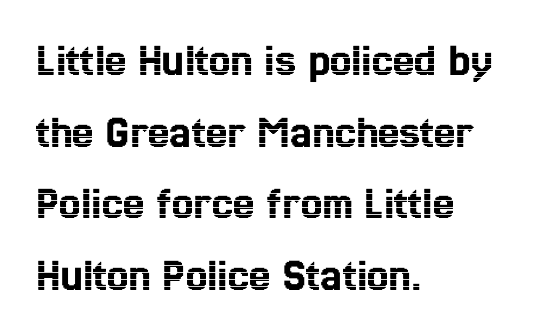
{"italic": "no", "width": "condensed", "x_height": "medium", "monospaced": "no", "underline": "no", "align": "left", "line_spacing": "normal", "line_spacing_ratio": 1.49, "letter_spacing": "normal", "letter_spacing_em": 0.0, "glyph_px": 48}
